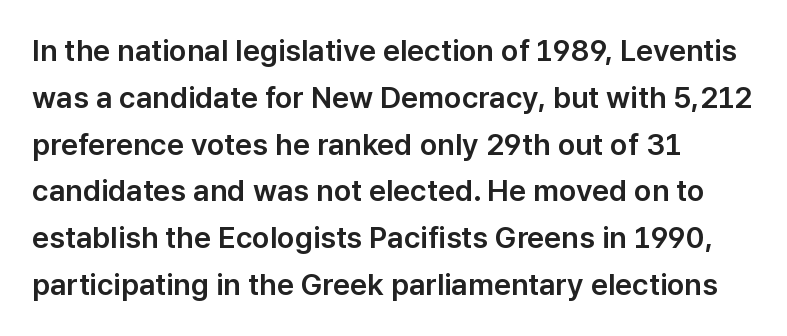
This sample uses a sans-serif face. Caption: multi-line text, flush left, ragged right. The rendering uses natural spacing where letterforms have individual widths. Standard letterfit; no display-style spreading of the glyphs.
